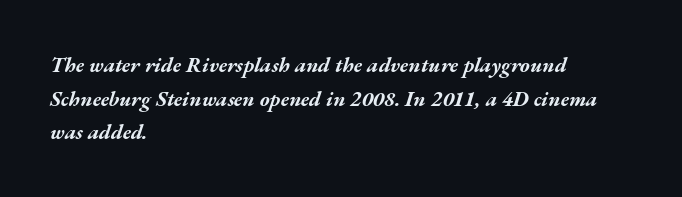
The image shows 21 px bold type, italic (leaning right); set left-aligned, normal line spacing (1.6x), normal letter spacing, not underlined.
